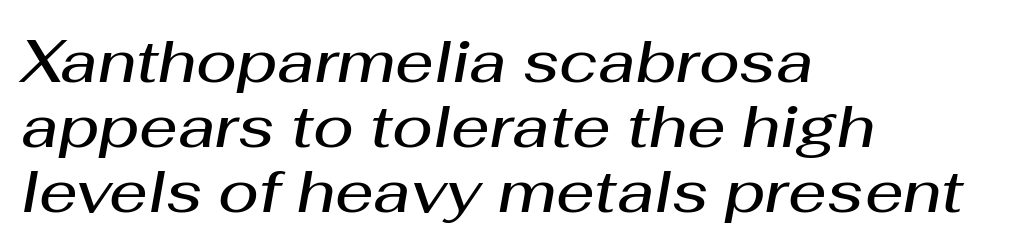
The image shows 60 px semibold type, italic (leaning right); set left-aligned, tight line spacing (1.08x), normal letter spacing, not underlined; medium stroke contrast and a medium x-height.
